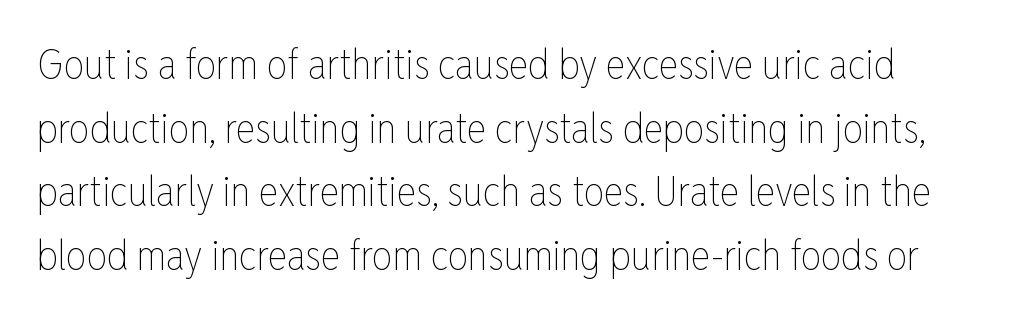
Q: Is the text bold? A: No.
Q: Is the text italic (slanted)? A: No, it is upright.
Q: Is the text underlined? A: No.
Q: How is the paragraph aligned? A: Left-aligned.
Q: Is the spacing between letters normal or unusually wide? A: Normal.
Q: Is the spacing between lines tight, normal or loose? A: Normal.
Q: Width (condensed, normal, or wide)? A: Condensed.
Q: Stroke contrast? A: Low.
Q: x-height? A: Medium.
Q: Monospaced? A: No.
